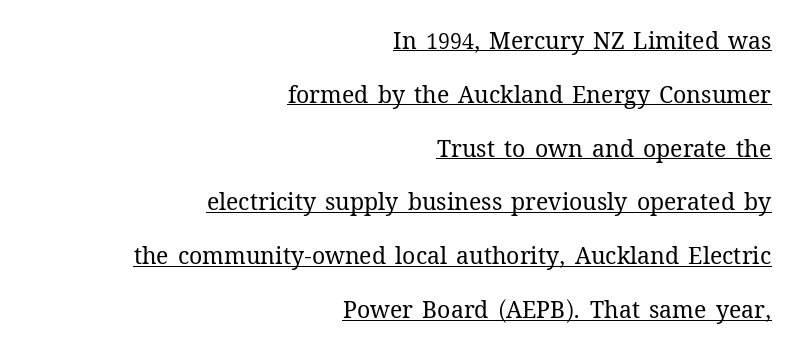
The image shows 23 px text type, upright; set right-aligned, loose line spacing (2.34x), normal letter spacing, underlined.
